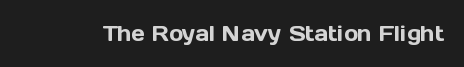
The image shows 21 px text type, upright; set normal letter spacing, not underlined.
